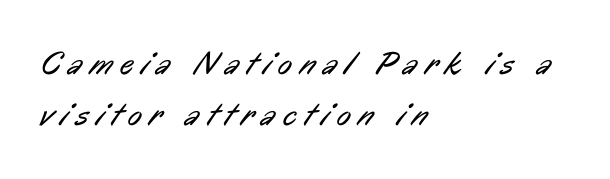
Horizontally, the lines are justified to the leading edge only. The characters display no serif detailing; their extremities are plain. The face used here is proportionally spaced, like ordinary book or web type. The face used here is rendered with a markedly widened letterfit. Bold? No — there's no thickening of the strokes.
